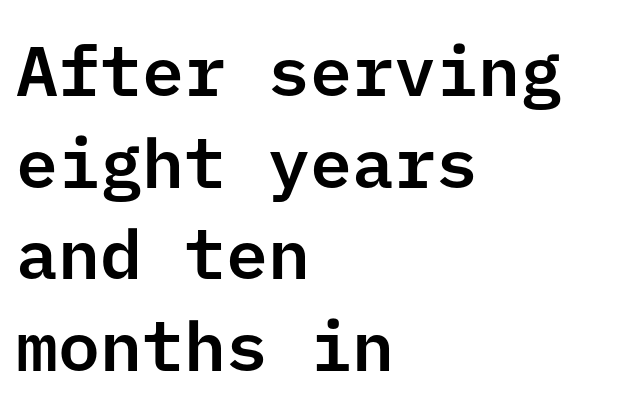
The image shows 70 px sans-serif type, upright; set left-aligned, normal line spacing (1.31x), normal letter spacing, not underlined; low stroke contrast and a medium x-height.
